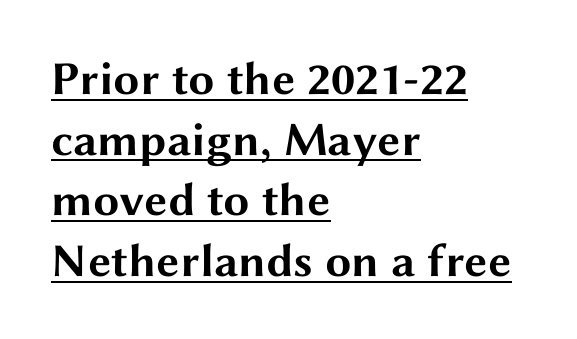
Q: Is the text bold? A: Yes.
Q: Is the text italic (slanted)? A: No, it is upright.
Q: Is the typeface a serif or a sans-serif typeface? A: Sans-serif.
Q: Is the text underlined? A: Yes.
Q: How is the paragraph aligned? A: Left-aligned.
Q: Is the spacing between letters normal or unusually wide? A: Normal.
Q: Is the spacing between lines tight, normal or loose? A: Normal.
Q: Width (condensed, normal, or wide)? A: Wide.
Q: Stroke contrast? A: Medium.
Q: x-height? A: Medium.
Q: Monospaced? A: No.
